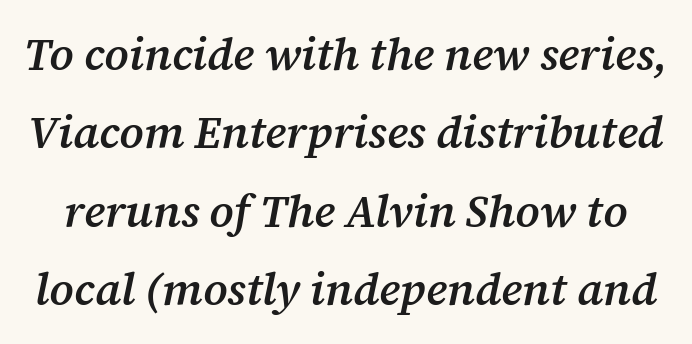
A typesetter would call this zero additional tracking. The specimen reads as italic at a glance. Lines of text with bare space underneath. I'd call this a serif setting — the letters wear small feet. Strokes here are thickened, but only to semibold level.
